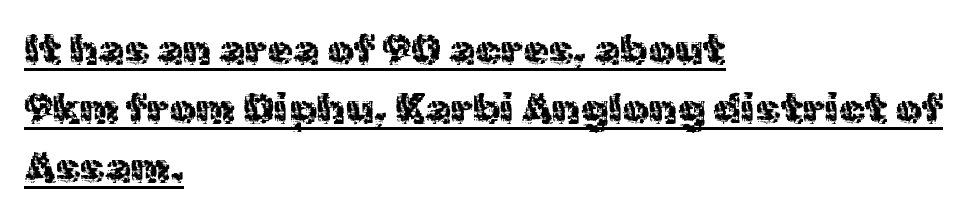
{"serif": "no", "italic": "no", "bold": "no", "weight": "regular", "width": "normal", "x_height": "medium", "monospaced": "no", "underline": "yes", "align": "left", "line_spacing": "normal", "line_spacing_ratio": 1.4, "letter_spacing": "normal", "letter_spacing_em": 0.0, "glyph_px": 42}
